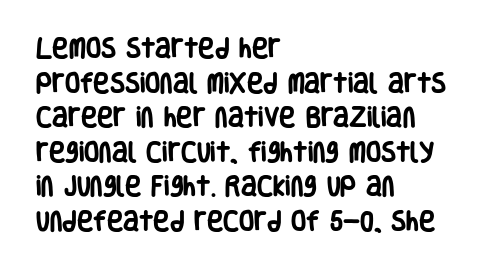
This sample uses an upright cut, with every glyph sitting square on the baseline. Whoever set this chose a conventional vertical rhythm. Students, note that the glyphs here touch the page at normal intervals. Strokes here are thick enough to call this a true bold.
